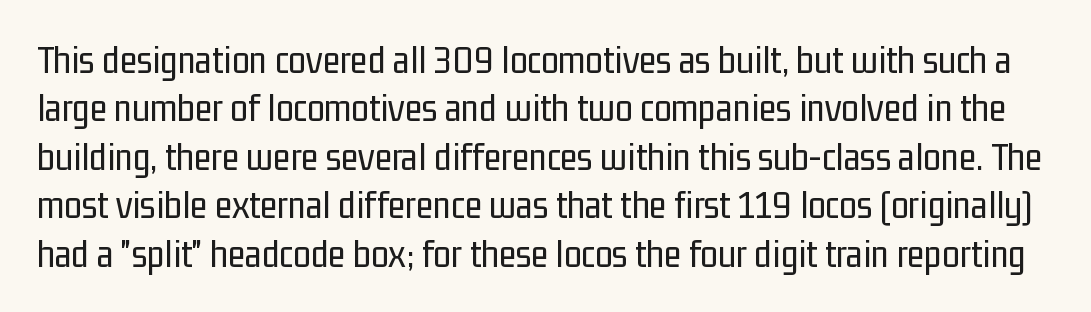
{"serif": "no", "italic": "no", "bold": "no", "weight": "regular", "width": "condensed", "stroke_contrast": "low", "x_height": "medium", "monospaced": "no", "underline": "no", "line_spacing_ratio": 1.21, "letter_spacing": "normal", "letter_spacing_em": 0.0, "glyph_px": 40}
